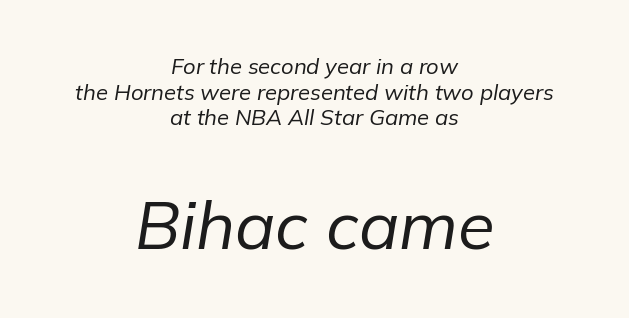
The image shows 67 px regular-weight type, italic (leaning right); set centered, line spacing 1.16x, normal letter spacing, not underlined; the second (bottom) block is 3.05x larger; low stroke contrast and a medium x-height.
